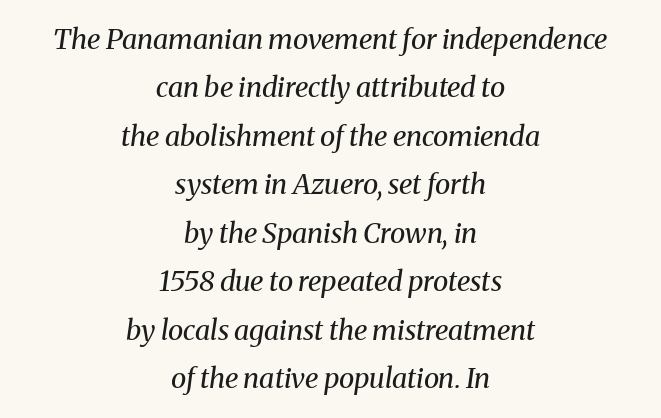
The image shows 28 px regular-weight serif type, italic (leaning right); set centered, line spacing 1.73x, normal letter spacing, not underlined; medium stroke contrast and a medium x-height.
